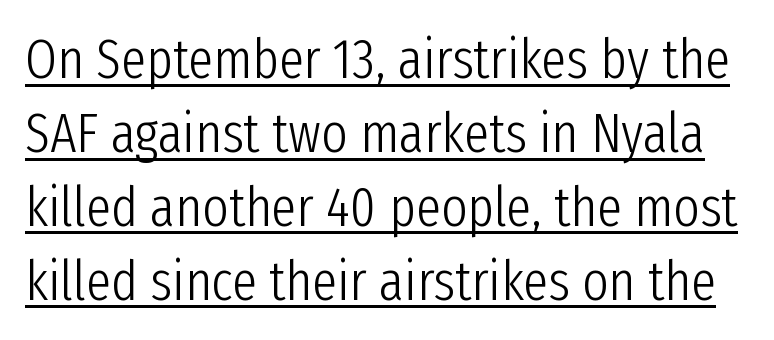
Q: Is the text bold? A: No.
Q: Is the text italic (slanted)? A: No, it is upright.
Q: Is the typeface a serif or a sans-serif typeface? A: Sans-serif.
Q: Is the text underlined? A: Yes.
Q: Is the spacing between letters normal or unusually wide? A: Normal.
Q: Is the spacing between lines tight, normal or loose? A: Normal.
Q: Width (condensed, normal, or wide)? A: Condensed.
Q: Stroke contrast? A: Low.
Q: x-height? A: Medium.
Q: Monospaced? A: No.
